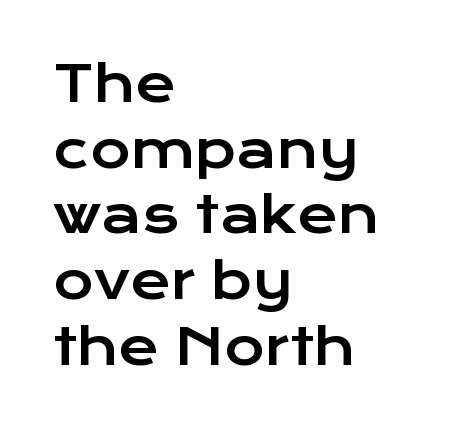
Q: Is the text italic (slanted)? A: No, it is upright.
Q: Is the typeface a serif or a sans-serif typeface? A: Sans-serif.
Q: Is the text underlined? A: No.
Q: How is the paragraph aligned? A: Left-aligned.
Q: Is the spacing between letters normal or unusually wide? A: Normal.
Q: Is the spacing between lines tight, normal or loose? A: Normal.
Q: Width (condensed, normal, or wide)? A: Wide.
Q: Stroke contrast? A: Low.
Q: x-height? A: Medium.
Q: Monospaced? A: No.
